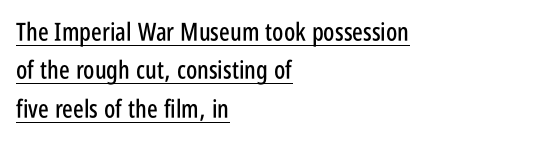
{"italic": "no", "underline": "yes", "align": "left", "line_spacing": "normal", "line_spacing_ratio": 1.54, "letter_spacing": "normal", "letter_spacing_em": 0.0, "glyph_px": 25}
